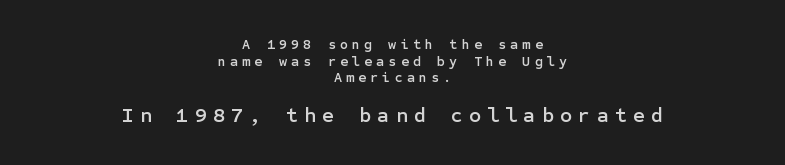
Q: Is the text italic (slanted)? A: No, it is upright.
Q: Is the text underlined? A: No.
Q: How is the paragraph aligned? A: Centered.
Q: Is the spacing between letters normal or unusually wide? A: Unusually wide.
Q: Which block of text is set in a larger size, the first (top) or the second (bottom)? A: The second (bottom) one.
